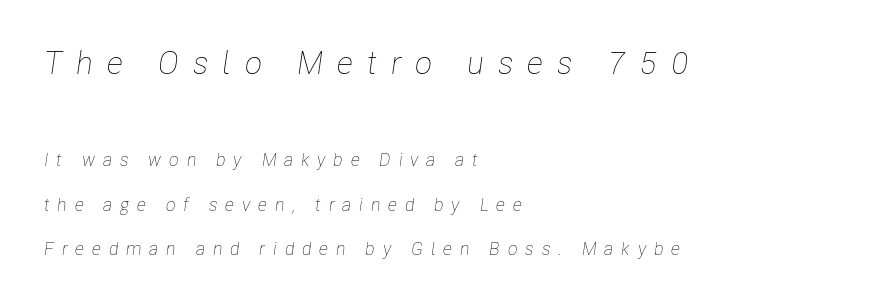
Q: Is the text bold? A: No.
Q: Is the text italic (slanted)? A: Yes, it leans right by about 8 degrees.
Q: Is the text underlined? A: No.
Q: How is the paragraph aligned? A: Left-aligned.
Q: Is the spacing between letters normal or unusually wide? A: Unusually wide.
Q: Is the spacing between lines tight, normal or loose? A: Loose.
Q: Which block of text is set in a larger size, the first (top) or the second (bottom)? A: The first (top) one.
Q: Width (condensed, normal, or wide)? A: Condensed.
Q: Stroke contrast? A: Low.
Q: x-height? A: Medium.
Q: Monospaced? A: No.
